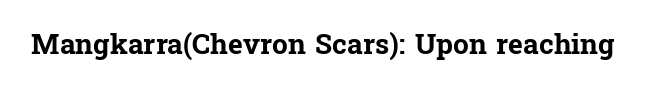
Q: Is the text bold? A: Yes.
Q: Is the text italic (slanted)? A: No, it is upright.
Q: Is the typeface a serif or a sans-serif typeface? A: Serif.
Q: Is the text underlined? A: No.
Q: Is the spacing between letters normal or unusually wide? A: Normal.
Q: Width (condensed, normal, or wide)? A: Normal.
Q: Stroke contrast? A: Low.
Q: x-height? A: Medium.
Q: Monospaced? A: No.
